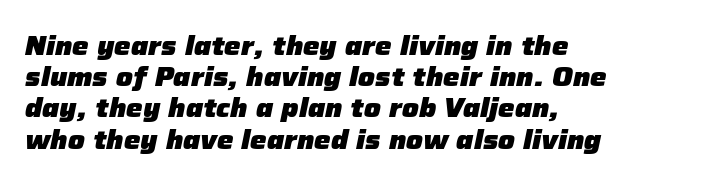
{"italic": "yes", "lean": "right", "slant_degrees": 12, "bold": "yes", "underline": "no", "align": "left", "line_spacing_ratio": 1.2, "letter_spacing": "normal", "letter_spacing_em": 0.0, "glyph_px": 26}
